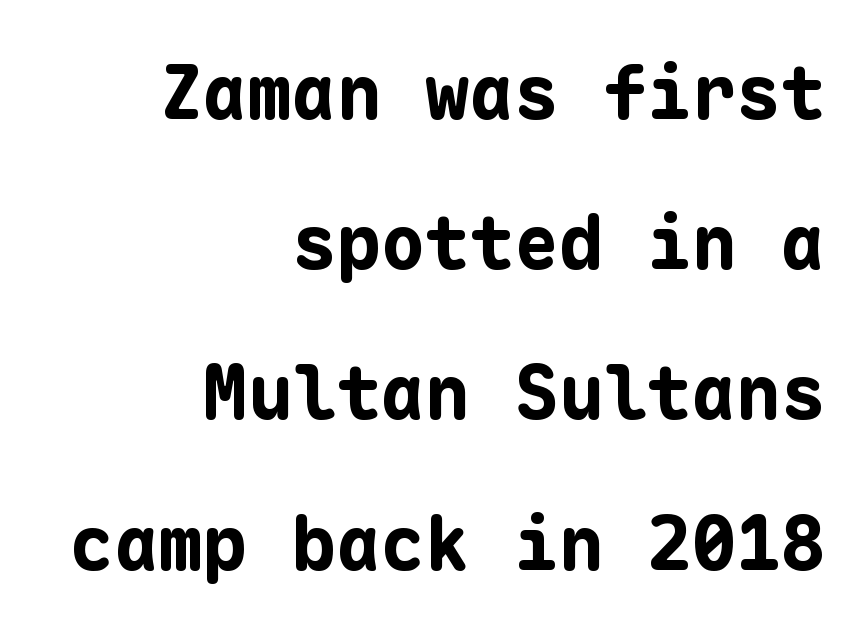
Q: Is the text bold? A: Yes.
Q: Is the text italic (slanted)? A: No, it is upright.
Q: Is the typeface a serif or a sans-serif typeface? A: Sans-serif.
Q: Is the text underlined? A: No.
Q: How is the paragraph aligned? A: Right-aligned.
Q: Is the spacing between letters normal or unusually wide? A: Normal.
Q: Is the spacing between lines tight, normal or loose? A: Loose.
Q: Width (condensed, normal, or wide)? A: Normal.
Q: Stroke contrast? A: Low.
Q: x-height? A: Medium.
Q: Monospaced? A: Yes.
